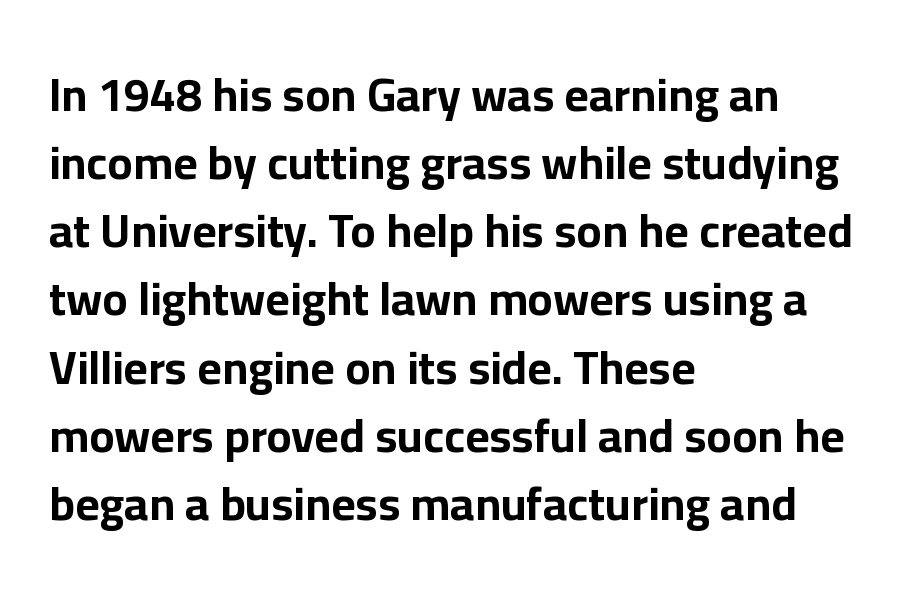
The image shows 47 px bold sans-serif type, upright; set left-aligned, normal line spacing (1.45x), normal letter spacing, not underlined; low stroke contrast and a medium x-height.
